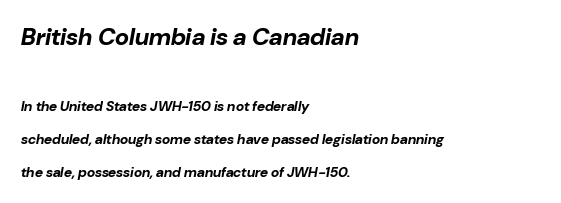
The image shows 24 px bold type, italic (leaning right); set left-aligned, loose line spacing (2.36x), normal letter spacing, not underlined; the first (top) block is 1.71x larger.
